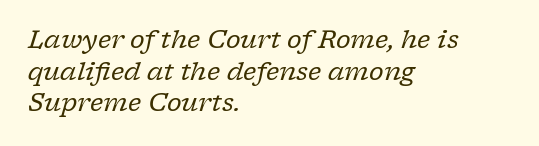
The image shows 25 px text type, italic (leaning right); set left-aligned, normal line spacing (1.27x), normal letter spacing, not underlined.
